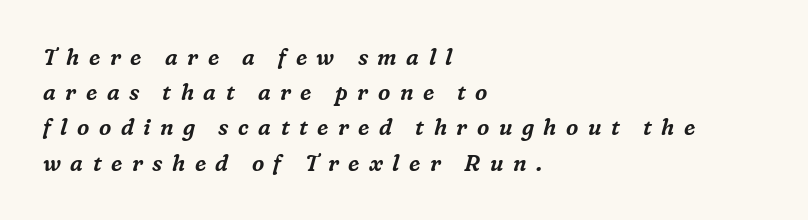
The image shows 22 px text type, italic (leaning right); set left-aligned, normal line spacing (1.6x), unusually wide letter spacing (+0.43 em), not underlined.
